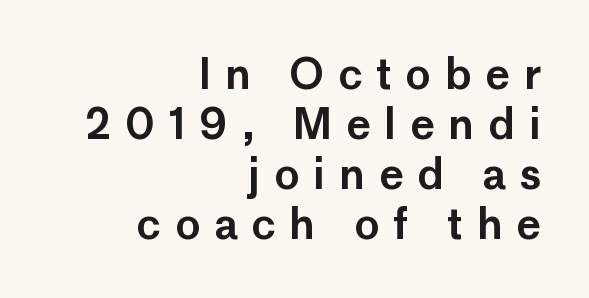
{"serif": "no", "italic": "no", "width": "normal", "stroke_contrast": "low", "x_height": "medium", "monospaced": "no", "underline": "no", "align": "right", "line_spacing_ratio": 1.19, "letter_spacing": "wide", "letter_spacing_em": 0.33, "glyph_px": 42}
